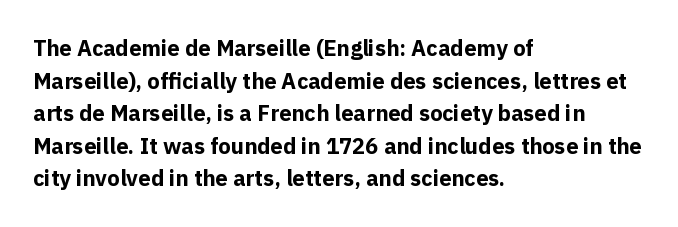
The letters stand straight up with perfectly vertical stems. Vertical spacing — default. Beneath every word, the page is bare. Typeset ragged right — the left edge is the straight one.
